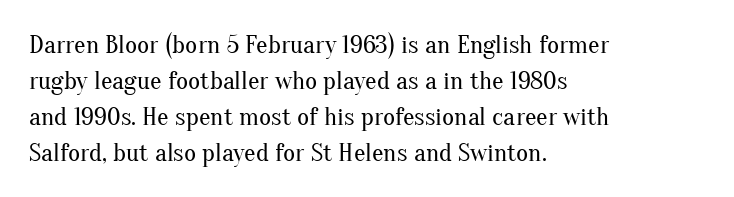
The characters are drawn with everyday or finer stroke widths. Line beginnings align vertically; line endings do not. Rule under the text: the space is simply empty. Words appear dense and cohesive because spacing is normal. Whoever set this chose a conventional vertical rhythm. Rendered with straight, roman letterforms.
